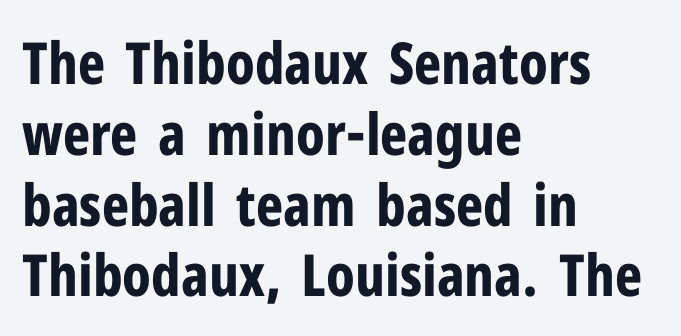
Tracking value appears to be zero — textbook default spacing. Words float on clear page, feet unadorned. Quick note: not italic, upright. The paragraph has a hard left edge and a soft right edge. In terms of letterform style, serifs are entirely absent. Summary of weight: heavy, a full bold.
